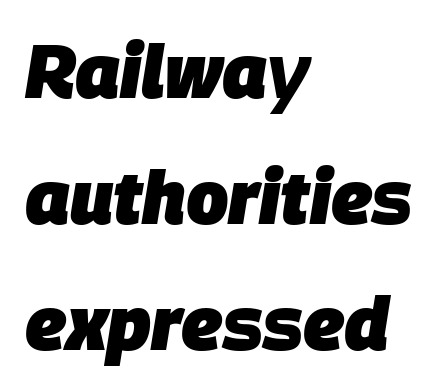
{"italic": "yes", "lean": "right", "slant_degrees": 9, "bold": "yes", "weight": "heavy", "width": "normal", "stroke_contrast": "low", "x_height": "large", "monospaced": "no", "underline": "no", "align": "left", "line_spacing": "normal", "line_spacing_ratio": 1.68, "letter_spacing": "normal", "letter_spacing_em": 0.0, "glyph_px": 75}
